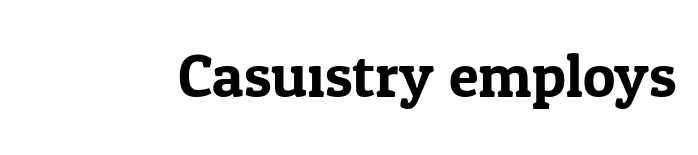
Q: Is the text italic (slanted)? A: No, it is upright.
Q: Is the typeface a serif or a sans-serif typeface? A: Serif.
Q: Is the text underlined? A: No.
Q: Is the spacing between letters normal or unusually wide? A: Normal.
Q: Width (condensed, normal, or wide)? A: Normal.
Q: Stroke contrast? A: Low.
Q: x-height? A: Medium.
Q: Monospaced? A: No.
